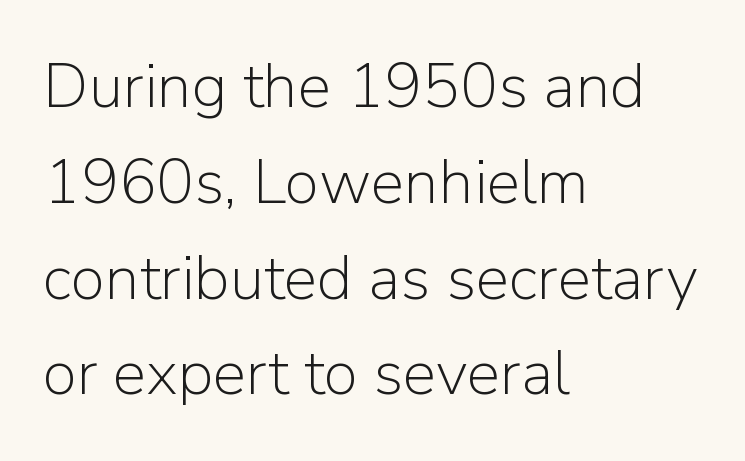
The image shows 63 px light sans-serif type, upright; set left-aligned, normal line spacing (1.52x), normal letter spacing, not underlined; low stroke contrast and a medium x-height.
